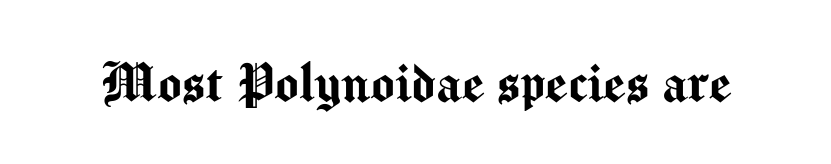
The image shows 63 px sans-serif type, upright; set normal letter spacing, not underlined; medium stroke contrast and a medium x-height.
